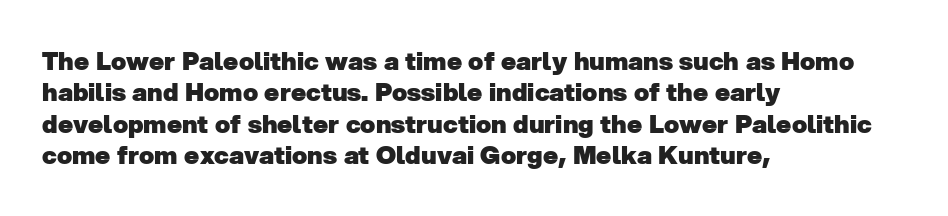
{"bold": "yes", "underline": "no", "align": "left", "line_spacing": "normal", "line_spacing_ratio": 1.26, "letter_spacing": "normal", "letter_spacing_em": 0.0, "glyph_px": 25}
